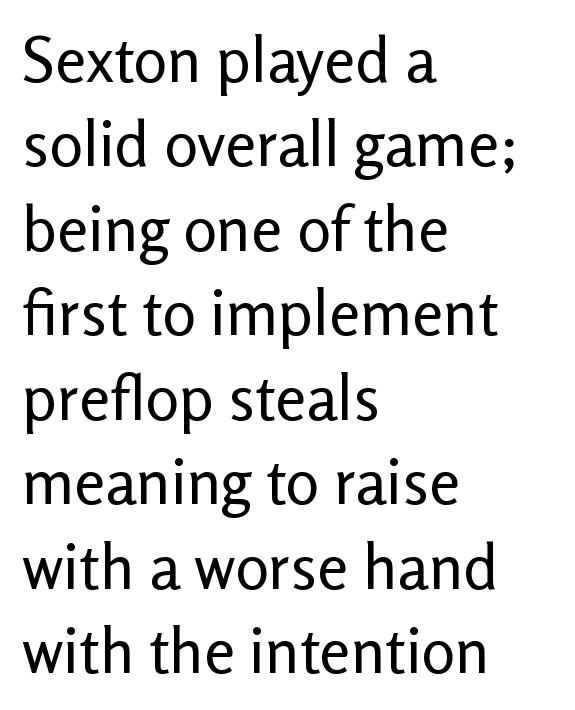
The image shows 63 px regular-weight sans-serif type, upright; set left-aligned, normal line spacing (1.34x), normal letter spacing, not underlined; low stroke contrast and a medium x-height.
